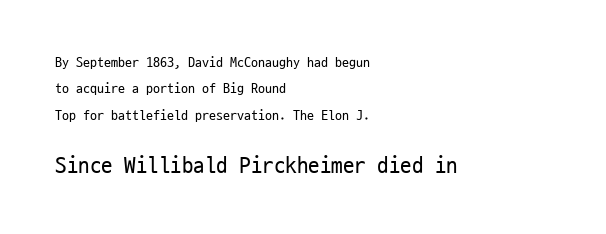
The image shows 23 px text type, upright; set left-aligned, line spacing 1.89x, normal letter spacing, not underlined; the second (bottom) block is 1.64x larger.
